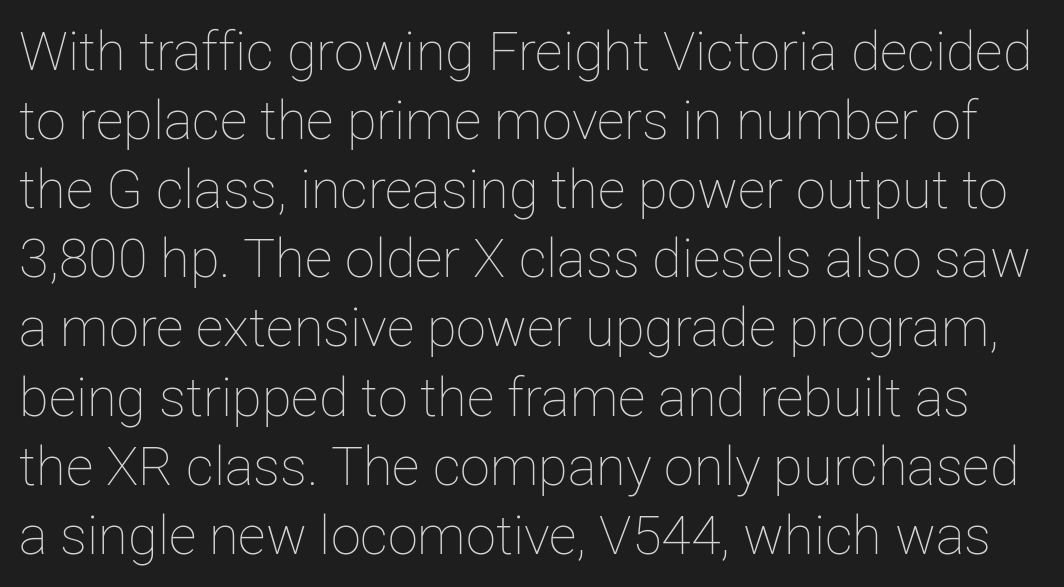
Q: Is the text bold? A: No.
Q: Is the text italic (slanted)? A: No, it is upright.
Q: Is the text underlined? A: No.
Q: Is the spacing between letters normal or unusually wide? A: Normal.
Q: Is the spacing between lines tight, normal or loose? A: Normal.
Q: Width (condensed, normal, or wide)? A: Normal.
Q: Stroke contrast? A: Low.
Q: x-height? A: Medium.
Q: Monospaced? A: No.
